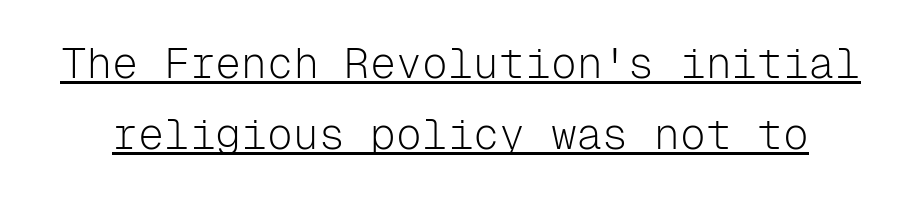
Underline: present. The letters sit at their default tracking, neither squeezed nor spread. The weight would be labelled regular, book, light, or lighter still. Successive baselines arrive at the customary interval. Look at the bottom of the vertical strokes: they stop flat, with no serifs.
